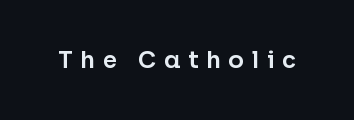
Q: Is the text italic (slanted)? A: No, it is upright.
Q: Is the text underlined? A: No.
Q: Is the spacing between letters normal or unusually wide? A: Unusually wide.
